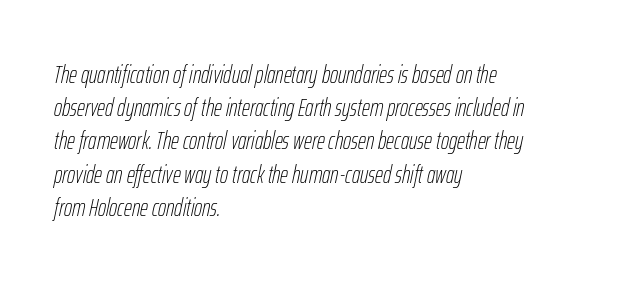
Characters follow at the spacing the type designer built in. Notice how the passage keeps a crisp vertical edge on the left only. Evenly set lines give the paragraph a standard silhouette. Each stroke keeps to a modest, everyday thickness or less.
